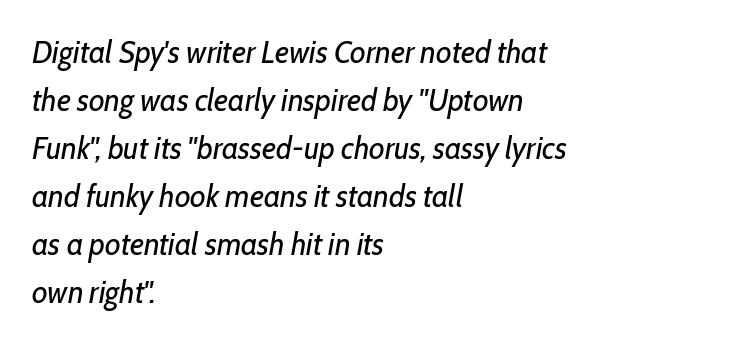
Q: Is the text bold? A: No.
Q: Is the text italic (slanted)? A: Yes, it leans right by about 10 degrees.
Q: Is the text underlined? A: No.
Q: How is the paragraph aligned? A: Left-aligned.
Q: Is the spacing between letters normal or unusually wide? A: Normal.
Q: Is the spacing between lines tight, normal or loose? A: Normal.
Q: Width (condensed, normal, or wide)? A: Condensed.
Q: Stroke contrast? A: Low.
Q: x-height? A: Medium.
Q: Monospaced? A: No.
